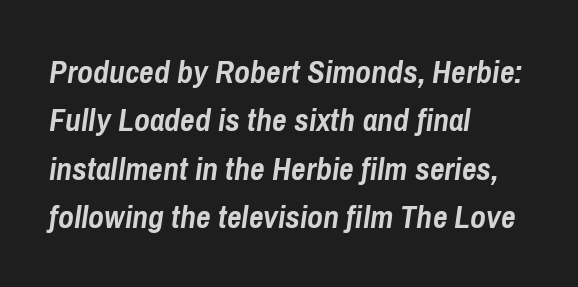
{"italic": "yes", "lean": "right", "slant_degrees": 8, "bold": "yes", "weight": "semibold", "width": "condensed", "stroke_contrast": "low", "x_height": "medium", "monospaced": "no", "underline": "no", "align": "left", "line_spacing": "normal", "line_spacing_ratio": 1.51, "letter_spacing": "normal", "letter_spacing_em": 0.0, "glyph_px": 32}
